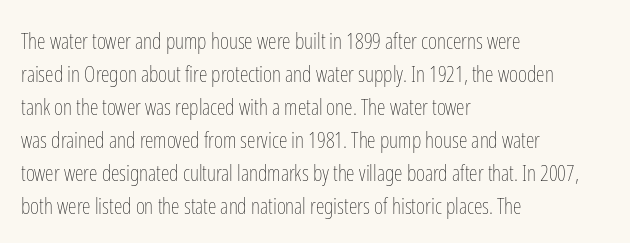
The image shows 22 px text type, upright; set left-aligned, normal line spacing (1.5x), normal letter spacing, not underlined.
